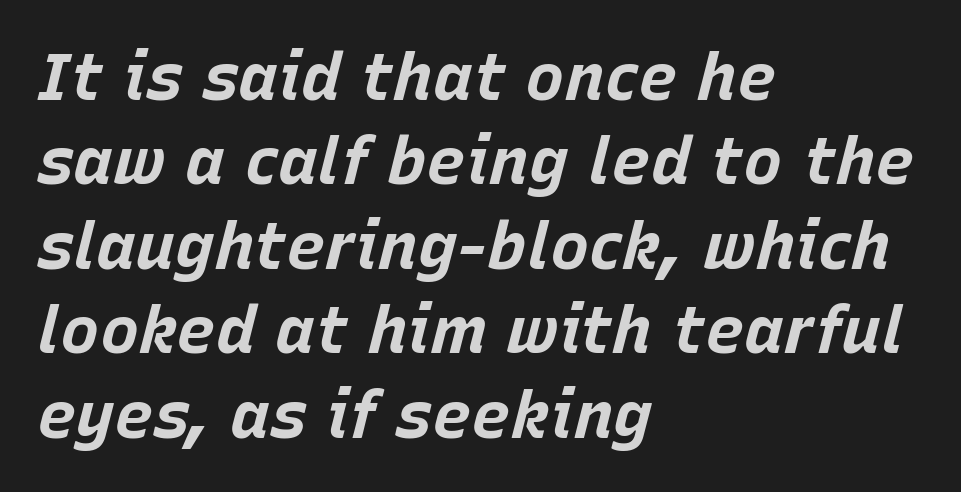
Q: Is the text bold? A: Yes.
Q: Is the text italic (slanted)? A: Yes, it leans right by about 15 degrees.
Q: Is the text underlined? A: No.
Q: How is the paragraph aligned? A: Left-aligned.
Q: Is the spacing between letters normal or unusually wide? A: Normal.
Q: Is the spacing between lines tight, normal or loose? A: Normal.
Q: Width (condensed, normal, or wide)? A: Normal.
Q: Stroke contrast? A: Low.
Q: x-height? A: Large.
Q: Monospaced? A: No.
